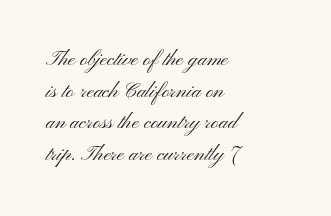
{"bold": "no", "underline": "no", "align": "left", "line_spacing": "normal", "line_spacing_ratio": 1.51, "letter_spacing": "normal", "letter_spacing_em": 0.0, "glyph_px": 21}
